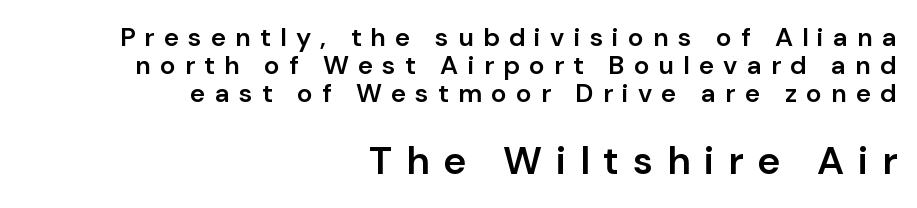
{"serif": "no", "italic": "no", "bold": "semi", "weight": "semibold", "width": "normal", "stroke_contrast": "low", "x_height": "medium", "monospaced": "no", "underline": "no", "align": "right", "line_spacing": "tight", "line_spacing_ratio": 1.08, "letter_spacing": "wide", "letter_spacing_em": 0.35, "larger_block": "second", "size_ratio": 1.5, "glyph_px": 39}
